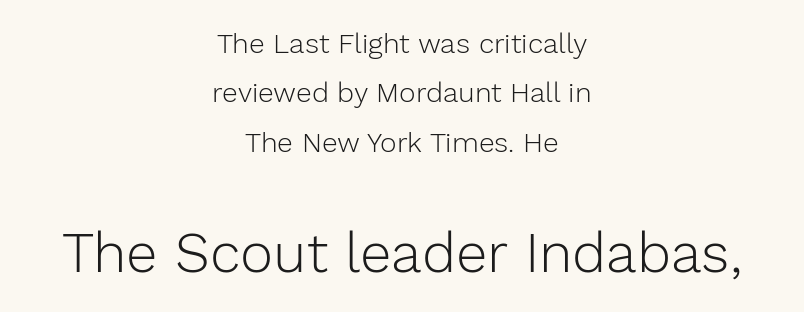
Varying glyph widths throughout — classic text-font behaviour. Underline: absent. You can tell from the bare stems that sans-serif type was used. The strokes are not fattened; the text isn't bold. The setting favours the middle, as headings and verse often do.
